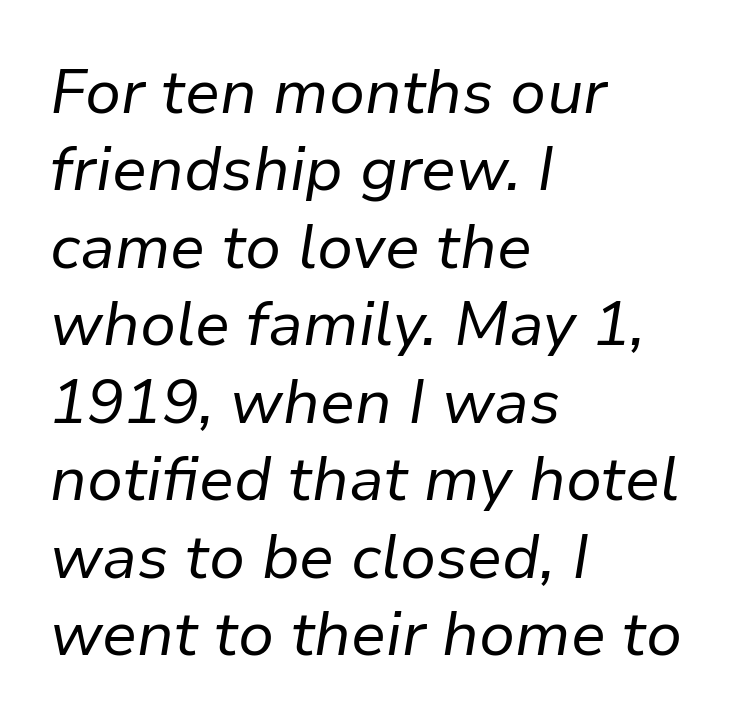
Q: Is the text bold? A: No.
Q: Is the text italic (slanted)? A: Yes, it leans right by about 9 degrees.
Q: Is the text underlined? A: No.
Q: How is the paragraph aligned? A: Left-aligned.
Q: Is the spacing between letters normal or unusually wide? A: Normal.
Q: Is the spacing between lines tight, normal or loose? A: Normal.
Q: Width (condensed, normal, or wide)? A: Normal.
Q: Stroke contrast? A: Low.
Q: x-height? A: Medium.
Q: Monospaced? A: No.
